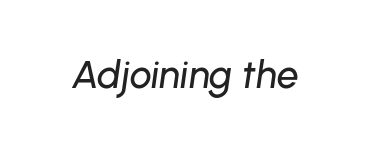
The image shows 39 px text type, italic (leaning right); set normal letter spacing, not underlined; low stroke contrast and a medium x-height.
